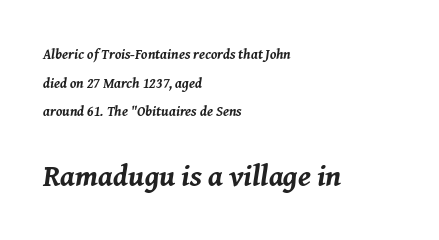
Q: Is the text bold? A: Yes.
Q: Is the text italic (slanted)? A: Yes, it leans right by about 8 degrees.
Q: Is the text underlined? A: No.
Q: How is the paragraph aligned? A: Left-aligned.
Q: Is the spacing between letters normal or unusually wide? A: Normal.
Q: Is the spacing between lines tight, normal or loose? A: Loose.
Q: Which block of text is set in a larger size, the first (top) or the second (bottom)? A: The second (bottom) one.
Q: Width (condensed, normal, or wide)? A: Normal.
Q: Stroke contrast? A: Medium.
Q: x-height? A: Medium.
Q: Monospaced? A: No.
